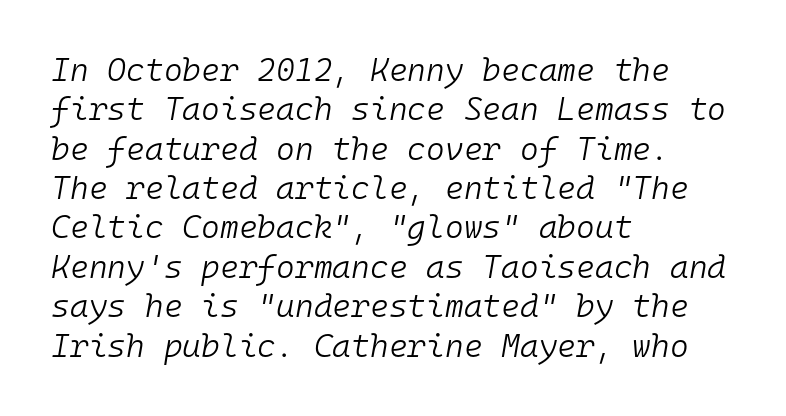
{"italic": "yes", "lean": "right", "slant_degrees": 10, "bold": "no", "weight": "light", "width": "normal", "stroke_contrast": "low", "x_height": "medium", "monospaced": "yes", "underline": "no", "align": "left", "line_spacing_ratio": 1.23, "letter_spacing": "normal", "letter_spacing_em": 0.0, "glyph_px": 32}
